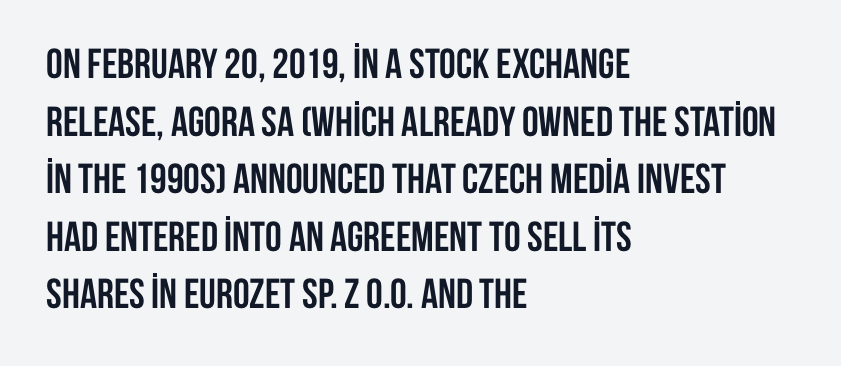
Q: Is the text bold? A: Yes.
Q: Is the text italic (slanted)? A: No, it is upright.
Q: Is the typeface a serif or a sans-serif typeface? A: Sans-serif.
Q: Is the text underlined? A: No.
Q: How is the paragraph aligned? A: Left-aligned.
Q: Is the spacing between letters normal or unusually wide? A: Normal.
Q: Is the spacing between lines tight, normal or loose? A: Normal.
Q: Width (condensed, normal, or wide)? A: Condensed.
Q: Stroke contrast? A: Low.
Q: x-height? A: Large.
Q: Monospaced? A: No.
